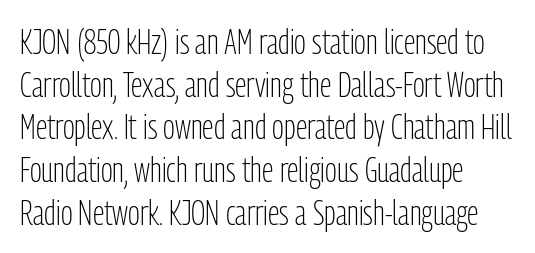
The image shows 35 px light, condensed sans-serif type, upright; set left-aligned, line spacing 1.22x, normal letter spacing, not underlined; low stroke contrast and a medium x-height.
